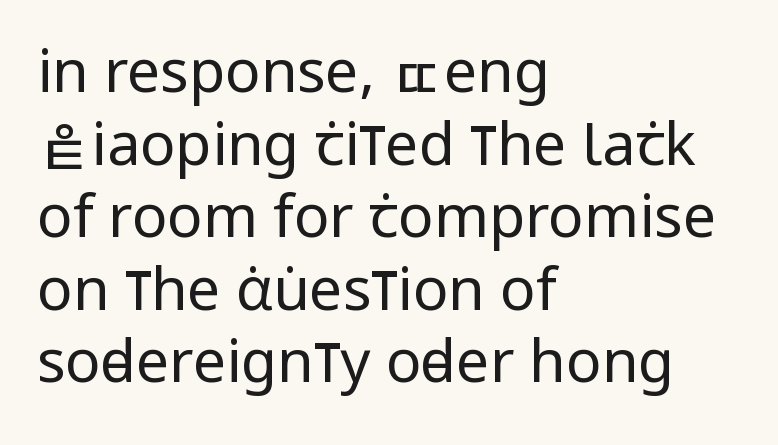
{"serif": "no", "italic": "no", "bold": "no", "weight": "regular", "width": "condensed", "stroke_contrast": "low", "x_height": "large", "monospaced": "no", "underline": "no", "align": "left", "line_spacing_ratio": 1.23, "letter_spacing": "normal", "letter_spacing_em": 0.0, "glyph_px": 59}
